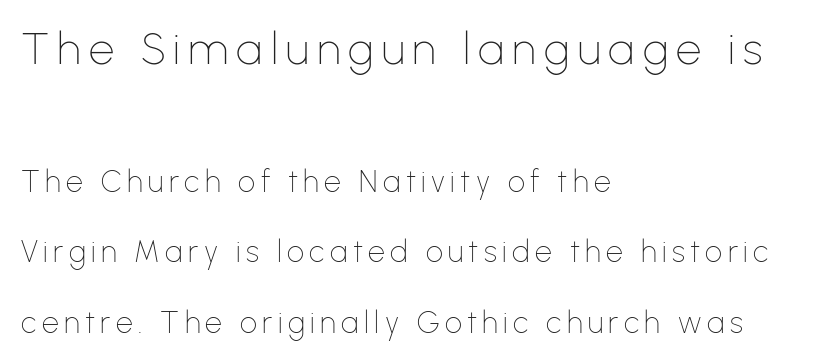
The letters in the upper block stand taller than those in the block below. Baseline-to-baseline distance is far greater than the letter height. The space directly below the letters is spotless. Think standard paragraph weight, or any step lighter than that. Rendered with straight, roman letterforms.
